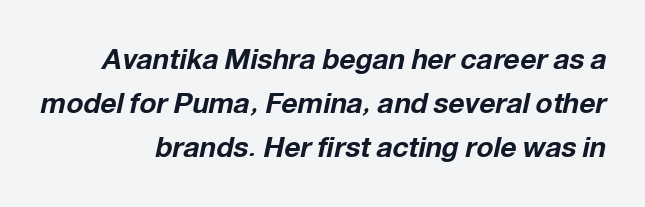
Unmarked baselines from the first word to the last. The lines are quadded right. Each letter keeps its own natural width here, so spacing adapts to shape. Students, observe: this is what conventionally led text looks like. Each glyph is drawn with heavy, bold strokes. The passage shown leans; its letterforms are oblique.
